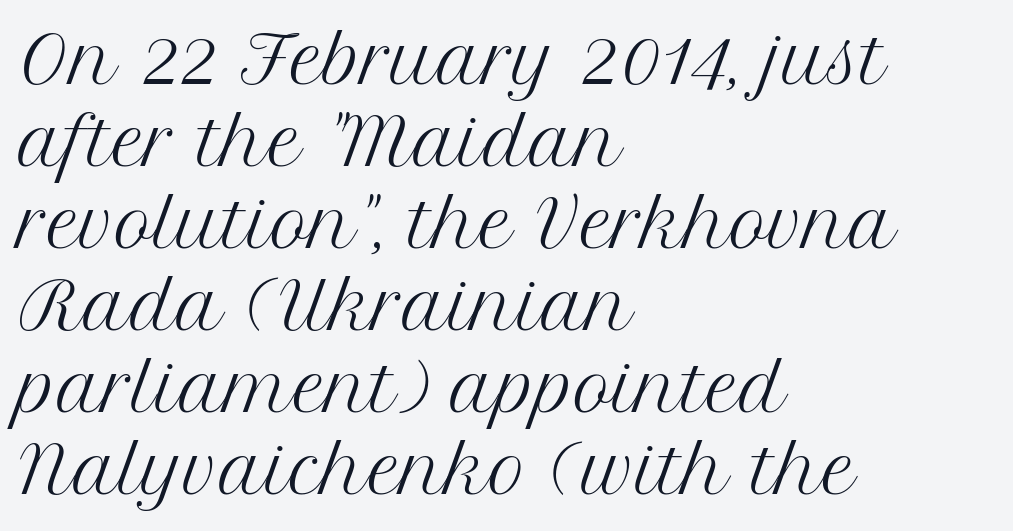
The image shows 64 px regular-weight type; set left-aligned, normal line spacing (1.28x), normal letter spacing, not underlined; medium stroke contrast and a medium x-height.
